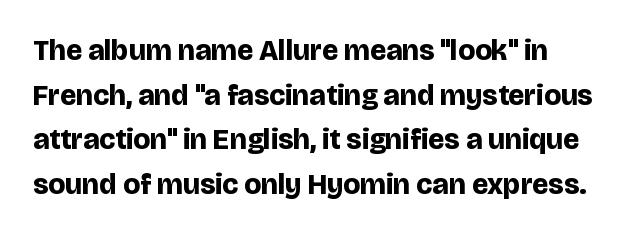
Q: Is the text bold? A: Yes.
Q: Is the text italic (slanted)? A: No, it is upright.
Q: Is the typeface a serif or a sans-serif typeface? A: Sans-serif.
Q: Is the text underlined? A: No.
Q: How is the paragraph aligned? A: Left-aligned.
Q: Is the spacing between letters normal or unusually wide? A: Normal.
Q: Is the spacing between lines tight, normal or loose? A: Normal.
Q: Width (condensed, normal, or wide)? A: Normal.
Q: Stroke contrast? A: Low.
Q: x-height? A: Large.
Q: Monospaced? A: No.
